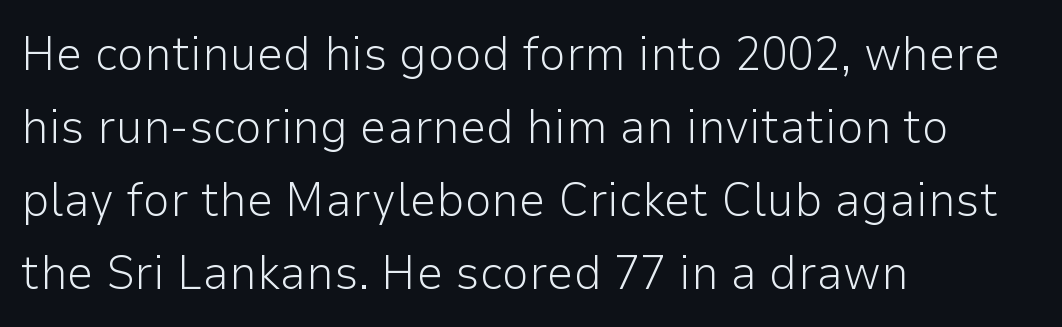
Q: Is the text bold? A: No.
Q: Is the text italic (slanted)? A: No, it is upright.
Q: Is the typeface a serif or a sans-serif typeface? A: Sans-serif.
Q: Is the text underlined? A: No.
Q: How is the paragraph aligned? A: Left-aligned.
Q: Is the spacing between letters normal or unusually wide? A: Normal.
Q: Is the spacing between lines tight, normal or loose? A: Normal.
Q: Width (condensed, normal, or wide)? A: Normal.
Q: Stroke contrast? A: Low.
Q: x-height? A: Medium.
Q: Monospaced? A: No.
